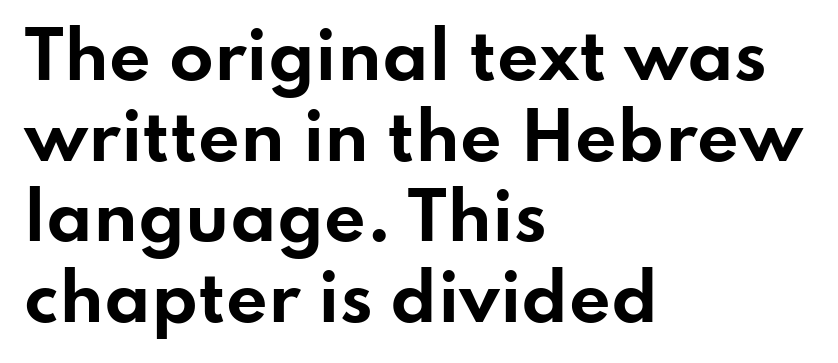
Q: Is the text bold? A: Yes.
Q: Is the text italic (slanted)? A: No, it is upright.
Q: Is the typeface a serif or a sans-serif typeface? A: Sans-serif.
Q: Is the text underlined? A: No.
Q: How is the paragraph aligned? A: Left-aligned.
Q: Is the spacing between letters normal or unusually wide? A: Normal.
Q: Width (condensed, normal, or wide)? A: Wide.
Q: Stroke contrast? A: Low.
Q: x-height? A: Small.
Q: Monospaced? A: No.
